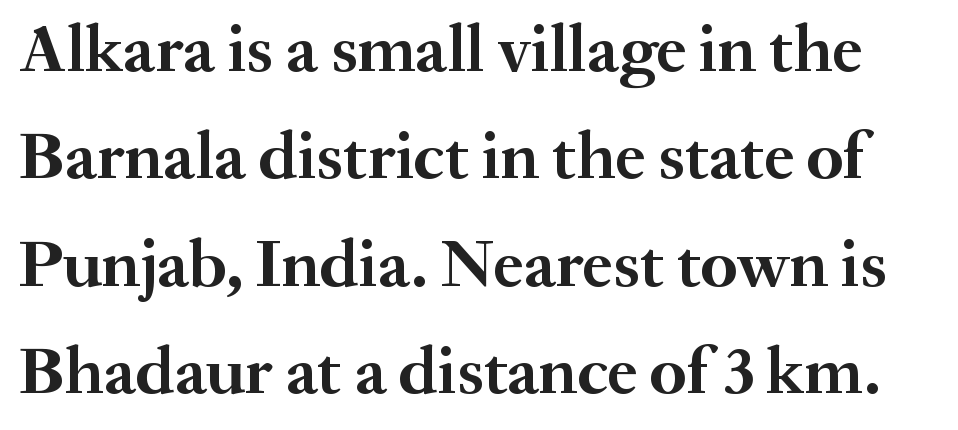
The image shows 68 px semibold serif type, upright; set normal line spacing (1.58x), normal letter spacing, not underlined; medium stroke contrast and a small x-height.
